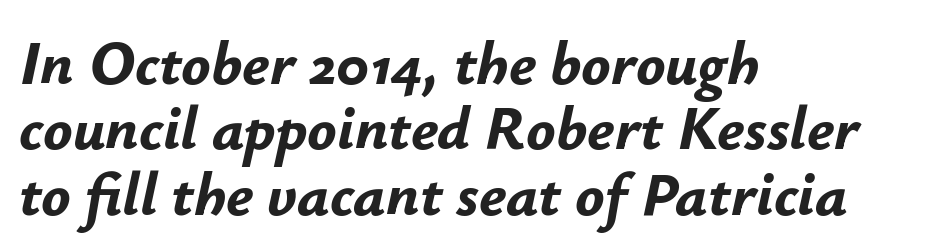
Characters follow at the spacing the type designer built in. When letters slant like this, we call the style italic. Here the designer chose a conventional face with non-uniform glyph widths. Students, observe: this is what under-led, compact text looks like.
